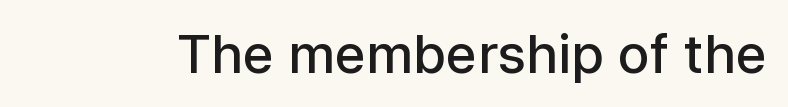
Nope, no serifs anywhere on these letters. Students, note that the glyphs here touch the page at normal intervals. The specimen reads as upright at a glance. Do the characters align in a grid? No, the font is proportional. Underline: absent.
